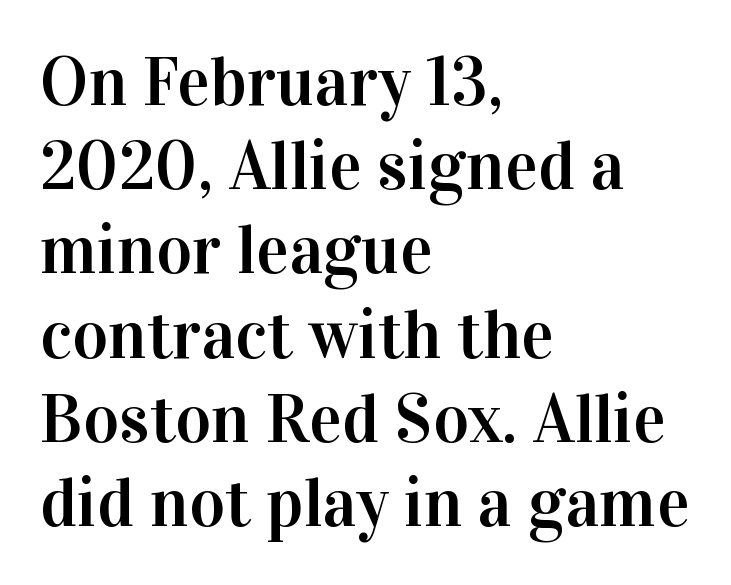
Q: Is the text italic (slanted)? A: No, it is upright.
Q: Is the typeface a serif or a sans-serif typeface? A: Serif.
Q: Is the text underlined? A: No.
Q: How is the paragraph aligned? A: Left-aligned.
Q: Is the spacing between letters normal or unusually wide? A: Normal.
Q: Width (condensed, normal, or wide)? A: Normal.
Q: Stroke contrast? A: High.
Q: x-height? A: Medium.
Q: Monospaced? A: No.
